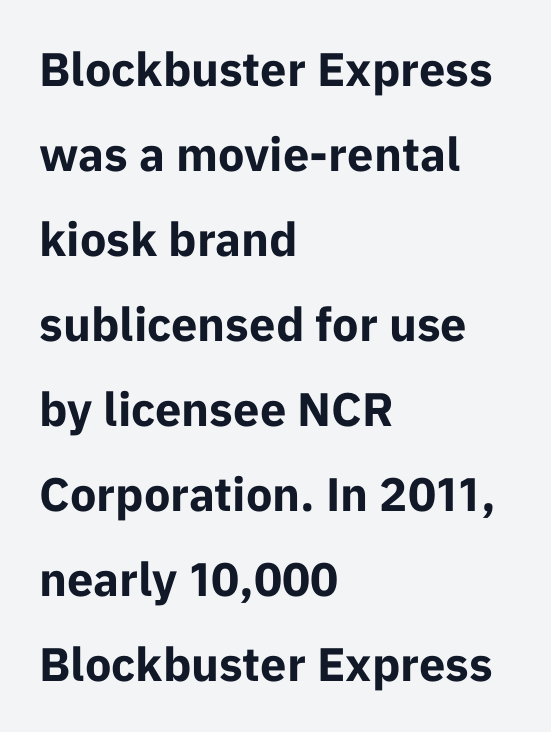
The image shows 47 px bold sans-serif type, upright; set left-aligned, line spacing 1.81x, normal letter spacing, not underlined; low stroke contrast and a medium x-height.
